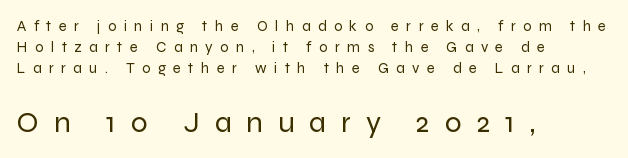
{"serif": "no", "italic": "no", "bold": "no", "weight": "regular", "width": "normal", "stroke_contrast": "low", "x_height": "medium", "monospaced": "no", "underline": "no", "align": "left", "line_spacing": "normal", "line_spacing_ratio": 1.39, "letter_spacing": "wide", "letter_spacing_em": 0.49, "larger_block": "second", "size_ratio": 2.0, "glyph_px": 30}
